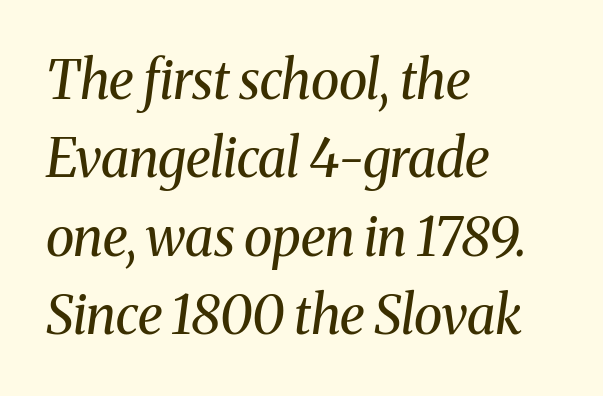
The image shows 53 px regular-weight serif type, italic (leaning right); set left-aligned, normal line spacing (1.48x), normal letter spacing, not underlined; medium stroke contrast and a medium x-height.
